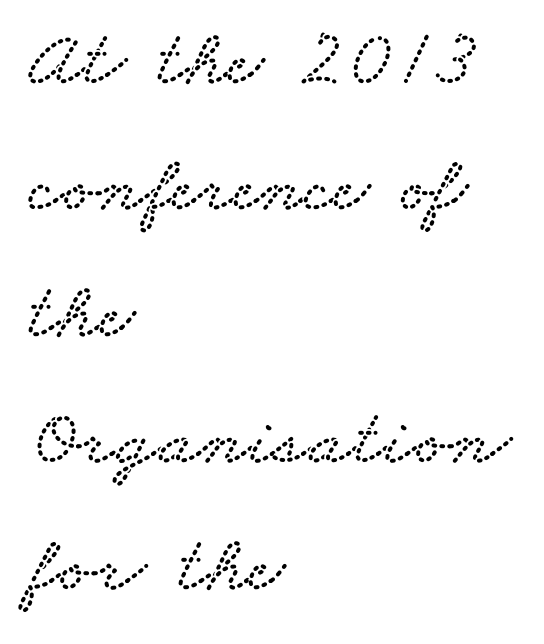
Q: Is the typeface a serif or a sans-serif typeface? A: Serif.
Q: Is the text underlined? A: No.
Q: How is the paragraph aligned? A: Left-aligned.
Q: Is the spacing between letters normal or unusually wide? A: Normal.
Q: Is the spacing between lines tight, normal or loose? A: Normal.
Q: Width (condensed, normal, or wide)? A: Wide.
Q: Stroke contrast? A: Low.
Q: x-height? A: Small.
Q: Monospaced? A: No.
